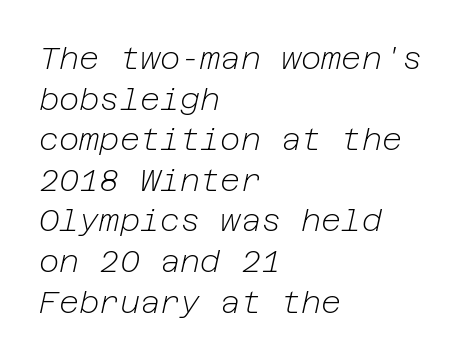
{"italic": "yes", "lean": "right", "slant_degrees": 12, "bold": "no", "weight": "light", "width": "normal", "stroke_contrast": "low", "x_height": "medium", "underline": "no", "align": "left", "line_spacing": "normal", "line_spacing_ratio": 1.31, "letter_spacing": "normal", "letter_spacing_em": 0.0, "glyph_px": 31}
